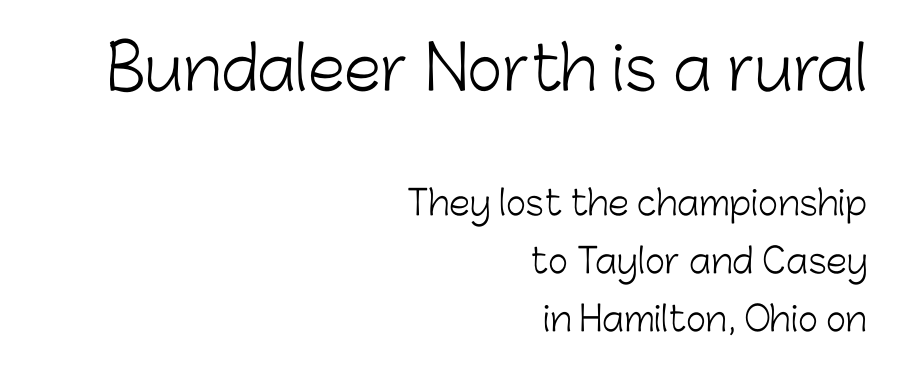
The image shows 60 px light sans-serif type, upright; set right-aligned, normal line spacing (1.7x), normal letter spacing, not underlined; the first (top) block is 1.76x larger; low stroke contrast and a medium x-height.
